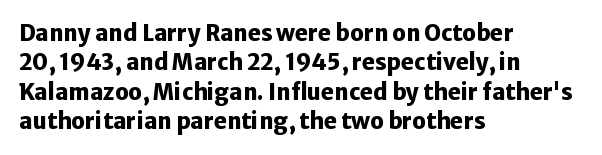
{"italic": "no", "bold": "yes", "underline": "no", "align": "left", "line_spacing": "normal", "line_spacing_ratio": 1.34, "letter_spacing": "normal", "letter_spacing_em": 0.0, "glyph_px": 22}
